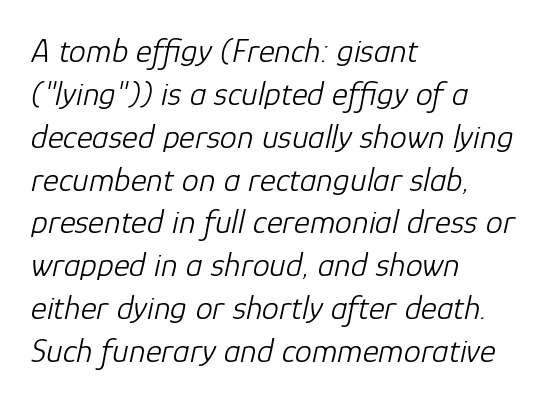
Q: Is the text bold? A: No.
Q: Is the text italic (slanted)? A: Yes, it leans right by about 12 degrees.
Q: Is the text underlined? A: No.
Q: How is the paragraph aligned? A: Left-aligned.
Q: Is the spacing between letters normal or unusually wide? A: Normal.
Q: Is the spacing between lines tight, normal or loose? A: Normal.
Q: Width (condensed, normal, or wide)? A: Normal.
Q: Stroke contrast? A: Low.
Q: x-height? A: Medium.
Q: Monospaced? A: No.
